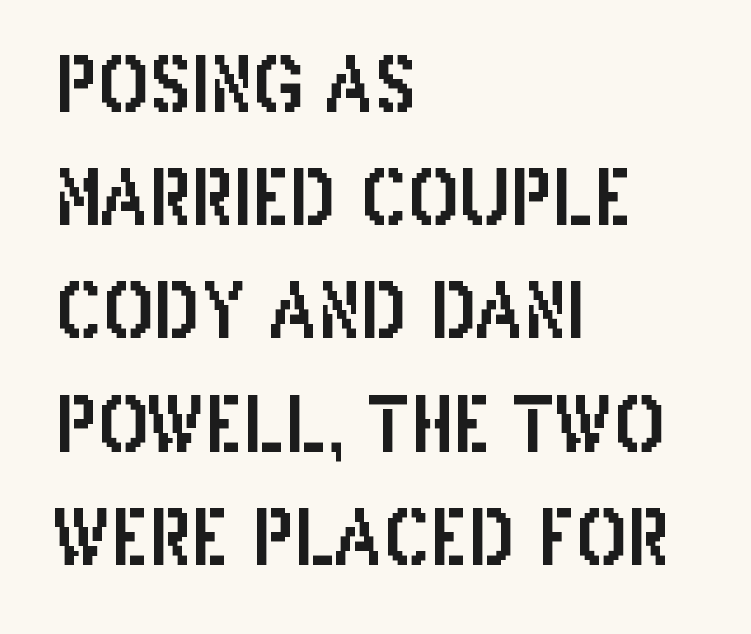
Character widths vary here, with narrow letters taking less room than wide ones. Honestly, the row spacing looks completely unremarkable. Does the lettering tilt? It doesn't — this is upright. The typesetter chose a ragged-right arrangement here. Unmarked baselines from the first word to the last.
